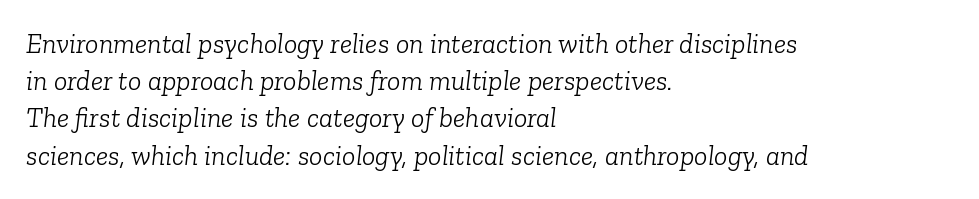
Q: Is the text bold? A: No.
Q: Is the text italic (slanted)? A: Yes, it leans right by about 6 degrees.
Q: Is the typeface a serif or a sans-serif typeface? A: Serif.
Q: Is the text underlined? A: No.
Q: How is the paragraph aligned? A: Left-aligned.
Q: Is the spacing between letters normal or unusually wide? A: Normal.
Q: Is the spacing between lines tight, normal or loose? A: Normal.
Q: Width (condensed, normal, or wide)? A: Normal.
Q: Stroke contrast? A: Low.
Q: x-height? A: Medium.
Q: Monospaced? A: No.
